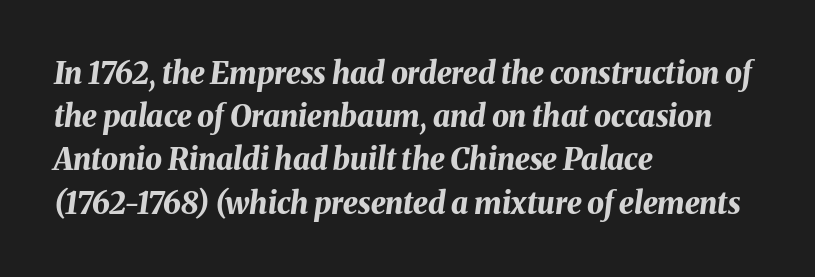
{"italic": "yes", "lean": "right", "slant_degrees": 8, "bold": "yes", "weight": "bold", "width": "normal", "stroke_contrast": "medium", "x_height": "medium", "monospaced": "no", "underline": "no", "align": "left", "line_spacing": "normal", "line_spacing_ratio": 1.44, "letter_spacing": "normal", "letter_spacing_em": 0.0, "glyph_px": 30}
